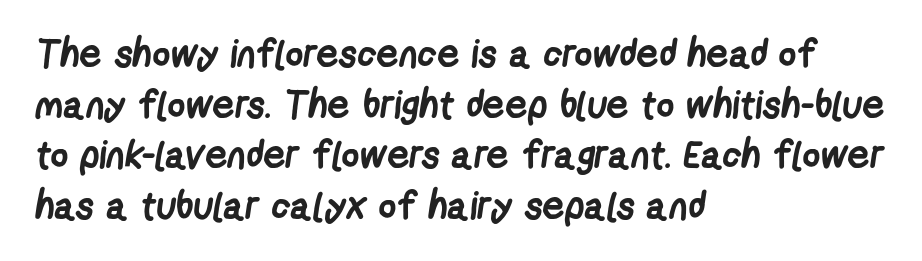
The image shows 39 px semibold, condensed sans-serif type; set left-aligned, normal line spacing (1.3x), normal letter spacing, not underlined; low stroke contrast and a medium x-height.
